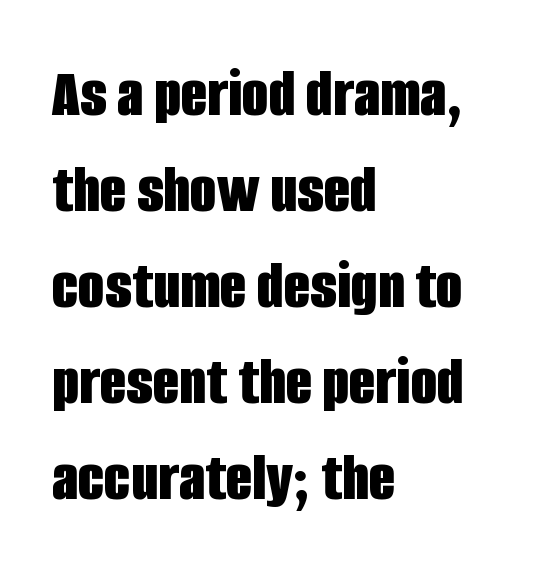
The image shows 69 px bold, condensed sans-serif type, upright; set left-aligned, normal line spacing (1.39x), normal letter spacing, not underlined; low stroke contrast and a large x-height.
